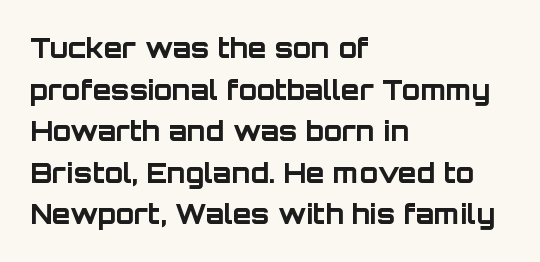
The image shows 27 px bold type, upright; set left-aligned, normal line spacing (1.54x), normal letter spacing, not underlined.
